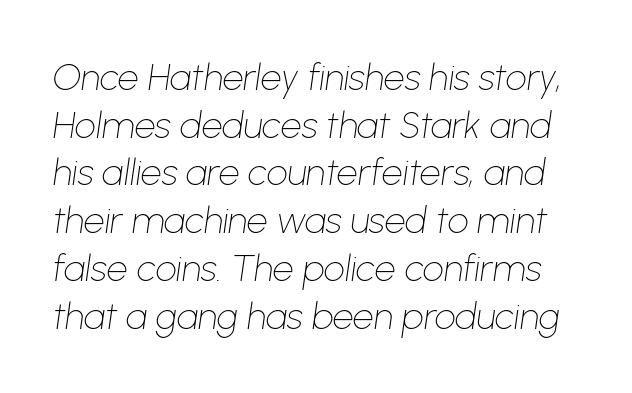
The image shows 37 px thin type, italic (leaning right); set normal line spacing (1.29x), normal letter spacing, not underlined; low stroke contrast and a medium x-height.
